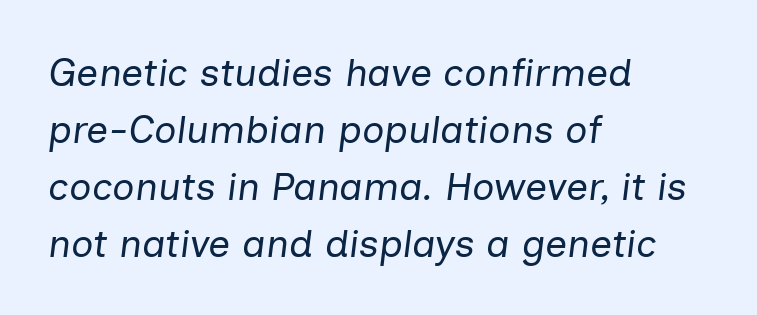
Q: Is the text bold? A: No.
Q: Is the text italic (slanted)? A: Yes, it leans right by about 7 degrees.
Q: Is the text underlined? A: No.
Q: How is the paragraph aligned? A: Left-aligned.
Q: Is the spacing between letters normal or unusually wide? A: Normal.
Q: Is the spacing between lines tight, normal or loose? A: Normal.
Q: Width (condensed, normal, or wide)? A: Normal.
Q: Stroke contrast? A: Low.
Q: x-height? A: Medium.
Q: Monospaced? A: No.
